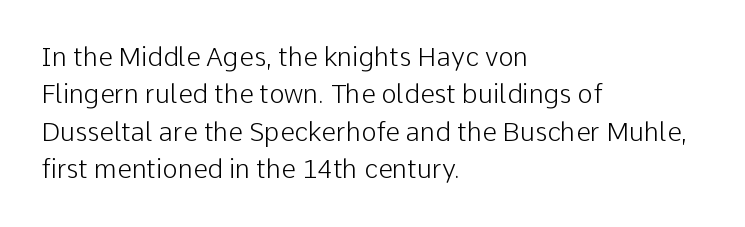
The image shows 26 px text type, upright; set left-aligned, normal line spacing (1.44x), normal letter spacing, not underlined.
